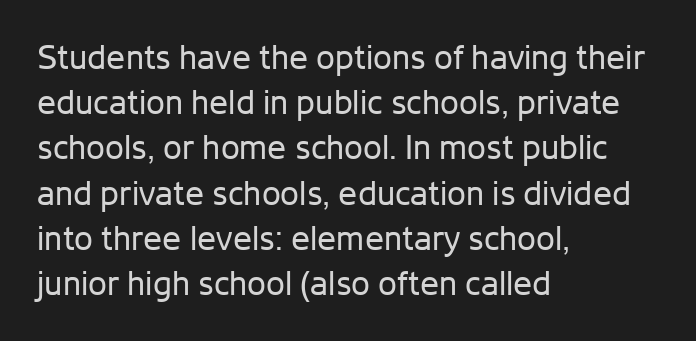
Each row of text sits above clean, open space. Note: no serifs on the glyphs. The passage shown is typed in a proportional face where columns would drift. Italic: no, the glyphs are upright roman. The face used here is rendered with its standard letterfit. Which margin do the lines hug? The left one — the right edge is uneven.
